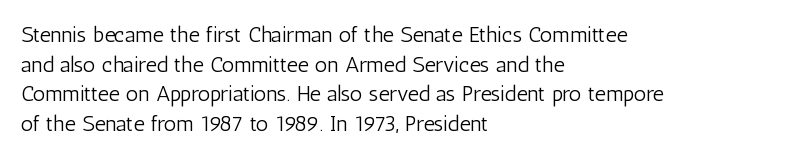
{"italic": "no", "bold": "no", "underline": "no", "align": "left", "line_spacing": "normal", "line_spacing_ratio": 1.35, "letter_spacing": "normal", "letter_spacing_em": 0.0, "glyph_px": 22}
